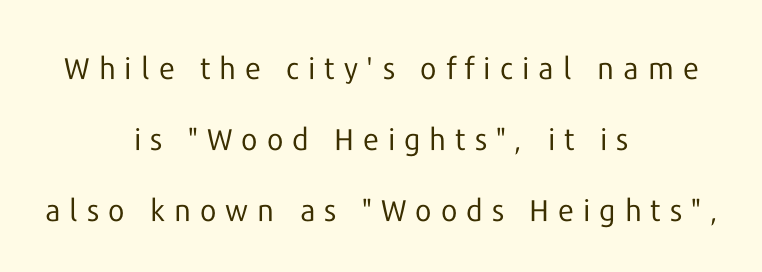
The image shows 30 px regular-weight sans-serif type, upright; set centered, loose line spacing (2.36x), unusually wide letter spacing (+0.3 em), not underlined; low stroke contrast and a medium x-height.
